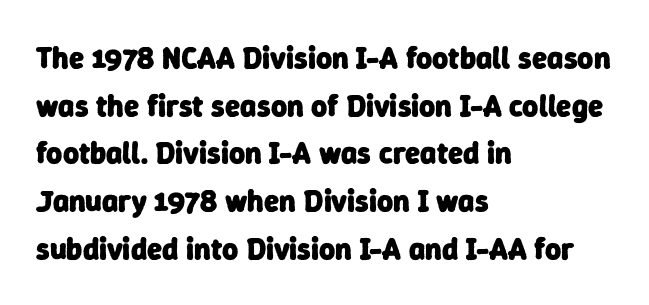
Q: Is the text bold? A: Yes.
Q: Is the typeface a serif or a sans-serif typeface? A: Sans-serif.
Q: Is the text underlined? A: No.
Q: How is the paragraph aligned? A: Left-aligned.
Q: Is the spacing between letters normal or unusually wide? A: Normal.
Q: Is the spacing between lines tight, normal or loose? A: Normal.
Q: Width (condensed, normal, or wide)? A: Normal.
Q: Stroke contrast? A: Low.
Q: x-height? A: Medium.
Q: Monospaced? A: No.
